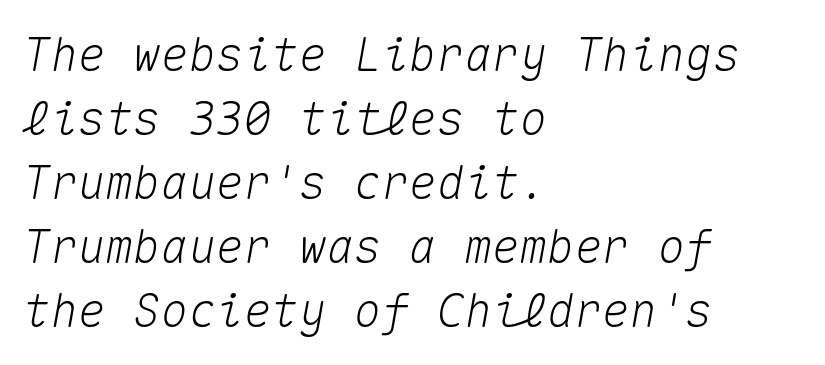
The image shows 46 px text type, italic (leaning right), monospaced; set left-aligned, normal line spacing (1.39x), normal letter spacing, not underlined; medium stroke contrast and a medium x-height.
